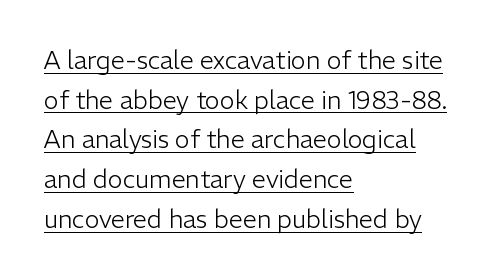
The image shows 25 px text type, upright; set left-aligned, normal line spacing (1.59x), normal letter spacing, underlined.
